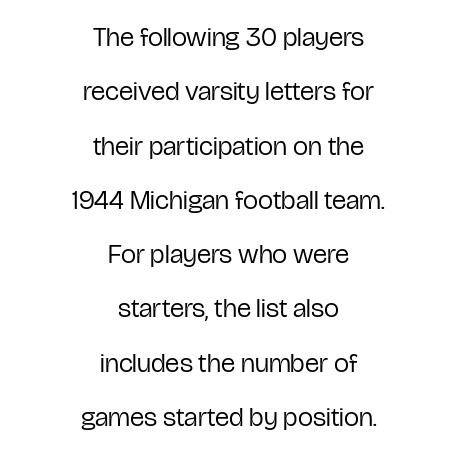
{"italic": "no", "bold": "no", "underline": "no", "align": "center", "line_spacing": "loose", "line_spacing_ratio": 2.01, "letter_spacing": "normal", "letter_spacing_em": 0.0, "glyph_px": 27}
